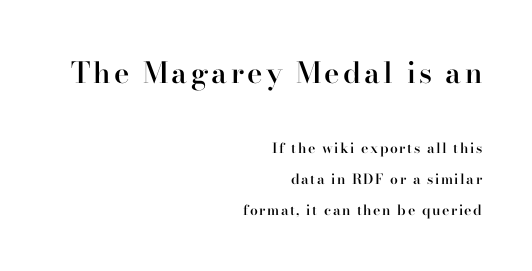
Note: serifs present on the glyphs. In terms of posture, this sample is upright. The specimen omits any rule beneath the text block's lines. Is the type bold? Partly — it's a semibold, heavier than regular but not fully bold. Each new line begins a long way beneath the previous one.
